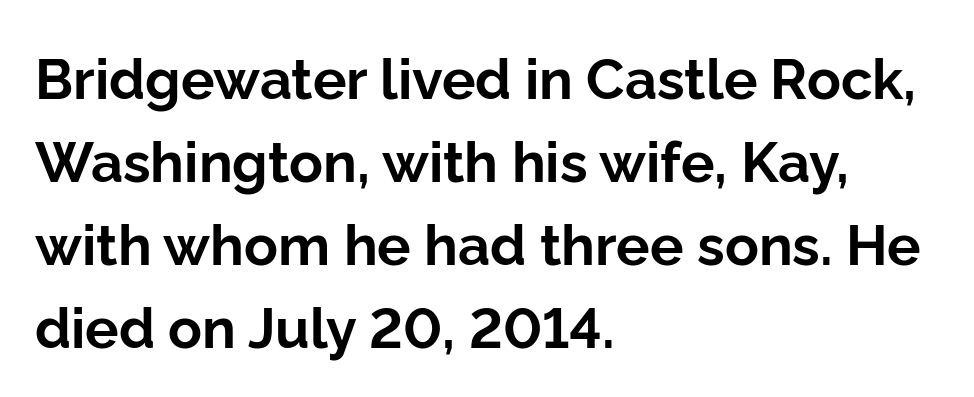
{"serif": "no", "italic": "no", "bold": "yes", "weight": "bold", "width": "normal", "stroke_contrast": "low", "x_height": "medium", "monospaced": "no", "underline": "no", "align": "left", "line_spacing": "normal", "line_spacing_ratio": 1.48, "letter_spacing": "normal", "letter_spacing_em": 0.0, "glyph_px": 56}
